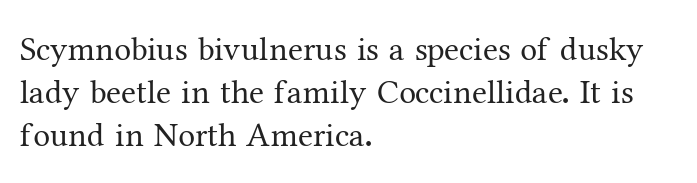
Q: Is the text bold? A: No.
Q: Is the text italic (slanted)? A: No, it is upright.
Q: Is the typeface a serif or a sans-serif typeface? A: Serif.
Q: Is the text underlined? A: No.
Q: How is the paragraph aligned? A: Left-aligned.
Q: Is the spacing between letters normal or unusually wide? A: Normal.
Q: Is the spacing between lines tight, normal or loose? A: Normal.
Q: Width (condensed, normal, or wide)? A: Normal.
Q: Stroke contrast? A: Medium.
Q: x-height? A: Medium.
Q: Monospaced? A: No.
